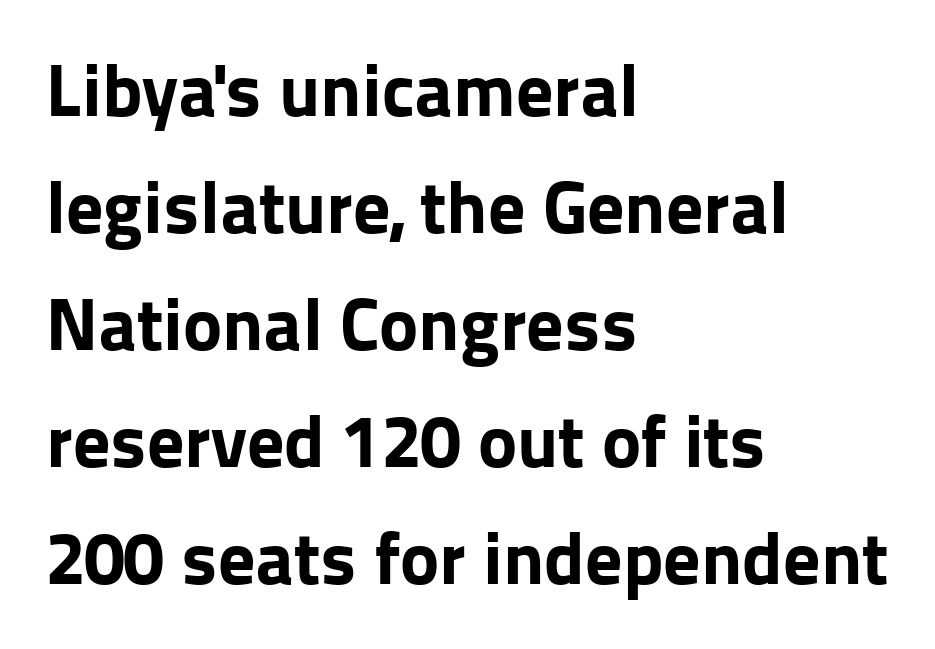
{"serif": "no", "italic": "no", "bold": "yes", "weight": "bold", "width": "normal", "stroke_contrast": "low", "x_height": "medium", "monospaced": "no", "underline": "no", "align": "left", "line_spacing": "normal", "line_spacing_ratio": 1.58, "letter_spacing": "normal", "letter_spacing_em": 0.0, "glyph_px": 74}
